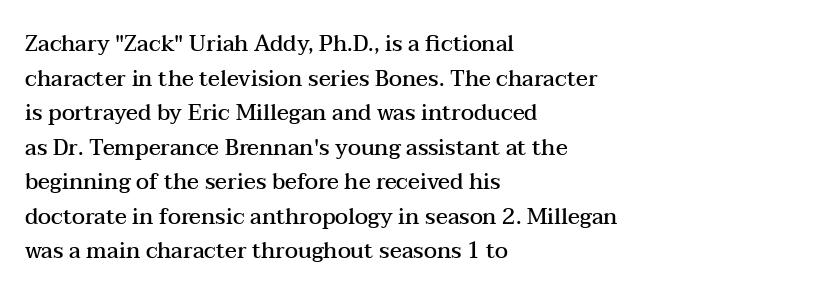
{"italic": "no", "bold": "semi", "underline": "no", "align": "left", "line_spacing": "normal", "line_spacing_ratio": 1.57, "letter_spacing": "normal", "letter_spacing_em": 0.0, "glyph_px": 22}
